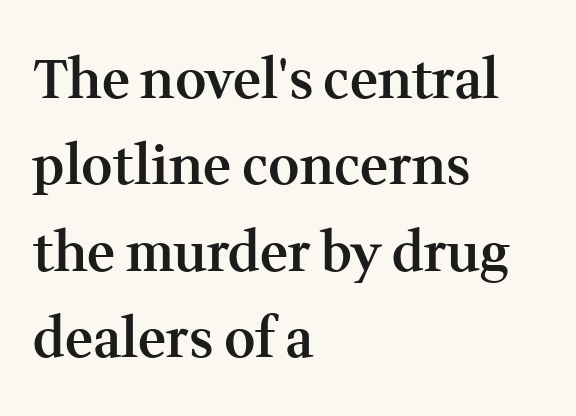
The image shows 54 px semibold serif type, upright; set left-aligned, normal line spacing (1.6x), normal letter spacing, not underlined; medium stroke contrast and a medium x-height.
